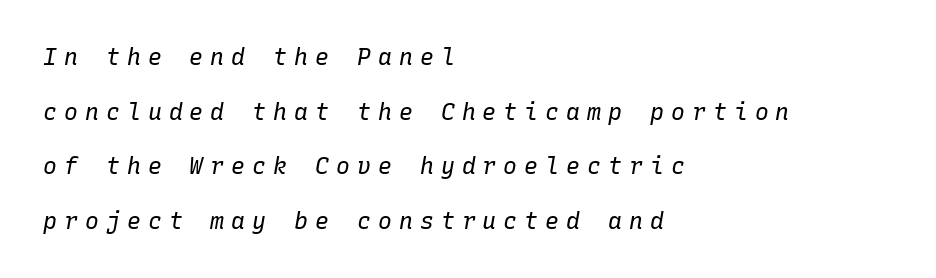
The image shows 23 px text type, italic (leaning right); set left-aligned, loose line spacing (2.37x), unusually wide letter spacing (+0.31 em), not underlined.
